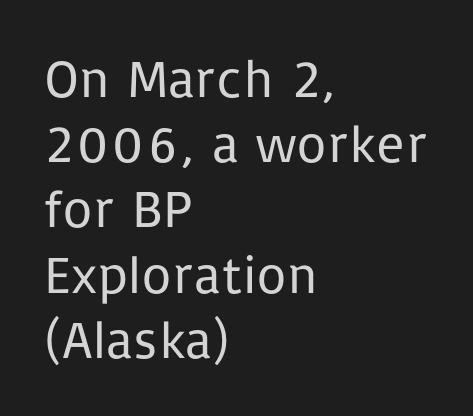
Q: Is the text bold? A: No.
Q: Is the text italic (slanted)? A: No, it is upright.
Q: Is the typeface a serif or a sans-serif typeface? A: Sans-serif.
Q: Is the text underlined? A: No.
Q: How is the paragraph aligned? A: Left-aligned.
Q: Is the spacing between letters normal or unusually wide? A: Normal.
Q: Width (condensed, normal, or wide)? A: Normal.
Q: Stroke contrast? A: Low.
Q: x-height? A: Medium.
Q: Monospaced? A: No.
